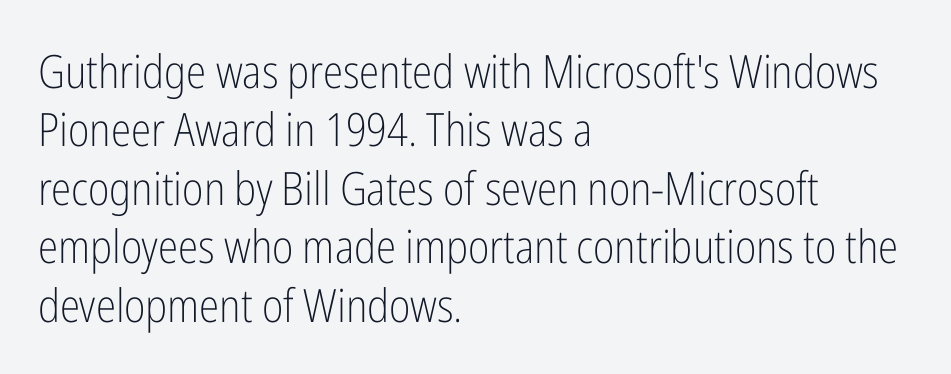
The letterforms sit at book weight or below. Normally led — the rows are evenly, conventionally spaced. The string is rendered with underlining switched off. Tracking here is standard; glyphs follow each other at the usual distance. The passage is arranged the way most books set body copy — flush left. You can tell it's not italic because the verticals are truly vertical.
